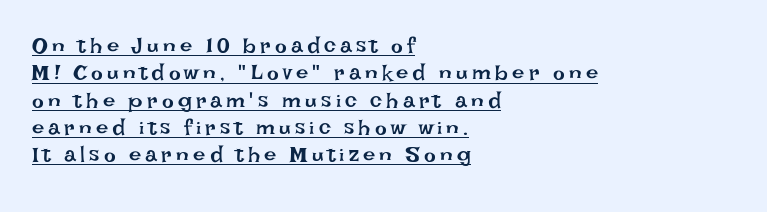
Q: Is the text bold? A: No.
Q: Is the text italic (slanted)? A: No, it is upright.
Q: Is the text underlined? A: Yes.
Q: How is the paragraph aligned? A: Left-aligned.
